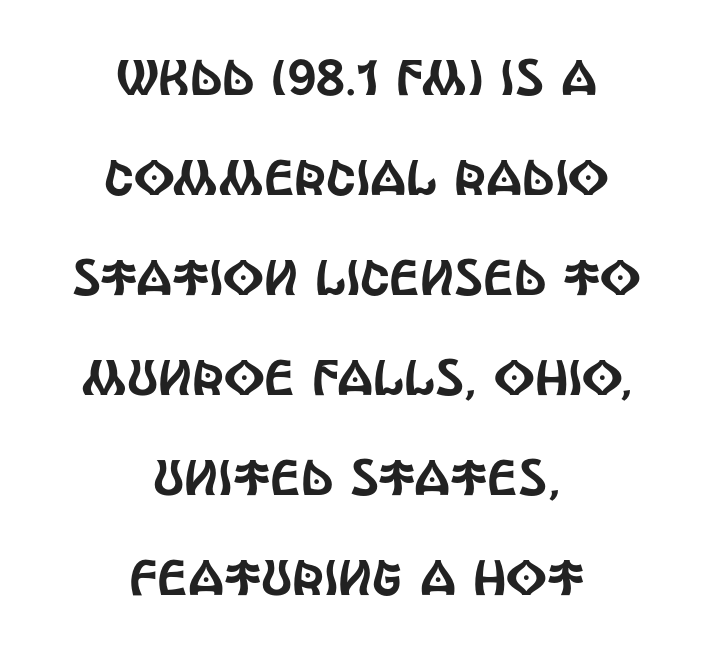
{"serif": "no", "italic": "no", "width": "condensed", "x_height": "large", "monospaced": "no", "underline": "no", "align": "center", "line_spacing": "loose", "line_spacing_ratio": 2.0, "letter_spacing": "normal", "letter_spacing_em": 0.0, "glyph_px": 50}
